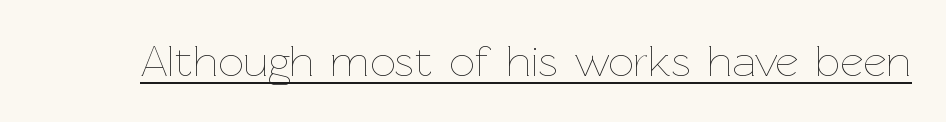
{"italic": "no", "bold": "no", "weight": "thin", "width": "normal", "stroke_contrast": "low", "x_height": "medium", "monospaced": "no", "underline": "yes", "letter_spacing": "normal", "letter_spacing_em": 0.0, "glyph_px": 45}
